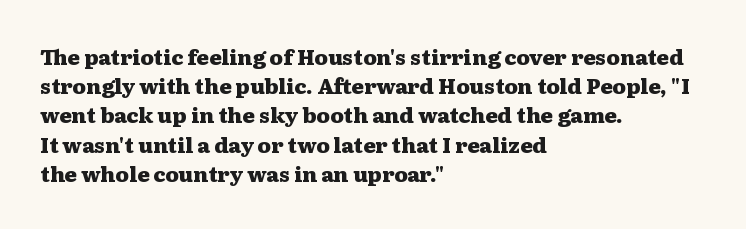
Q: Is the text bold? A: Yes.
Q: Is the text italic (slanted)? A: No, it is upright.
Q: Is the text underlined? A: No.
Q: How is the paragraph aligned? A: Left-aligned.
Q: Is the spacing between letters normal or unusually wide? A: Normal.
Q: Is the spacing between lines tight, normal or loose? A: Normal.
